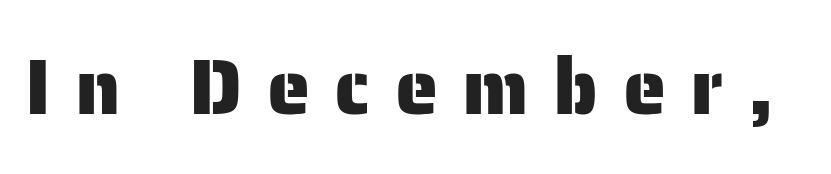
{"serif": "no", "italic": "no", "width": "normal", "stroke_contrast": "low", "x_height": "medium", "monospaced": "no", "underline": "no", "letter_spacing": "wide", "letter_spacing_em": 0.31, "glyph_px": 78}
